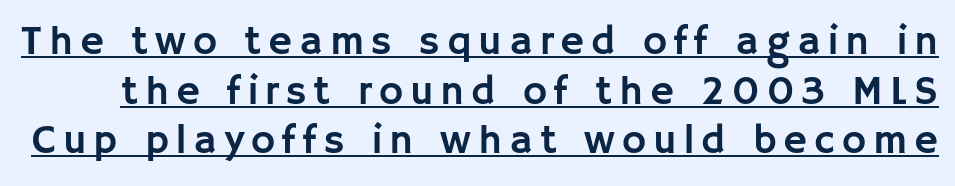
The image shows 41 px sans-serif type, upright; set line spacing 1.21x, underlined; low stroke contrast and a large x-height.
